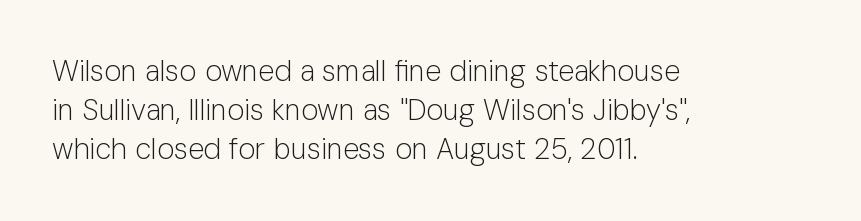
Q: Is the text bold? A: No.
Q: Is the text italic (slanted)? A: No, it is upright.
Q: Is the typeface a serif or a sans-serif typeface? A: Sans-serif.
Q: Is the text underlined? A: No.
Q: How is the paragraph aligned? A: Left-aligned.
Q: Is the spacing between letters normal or unusually wide? A: Normal.
Q: Is the spacing between lines tight, normal or loose? A: Normal.
Q: Width (condensed, normal, or wide)? A: Normal.
Q: Stroke contrast? A: Low.
Q: x-height? A: Medium.
Q: Monospaced? A: No.
